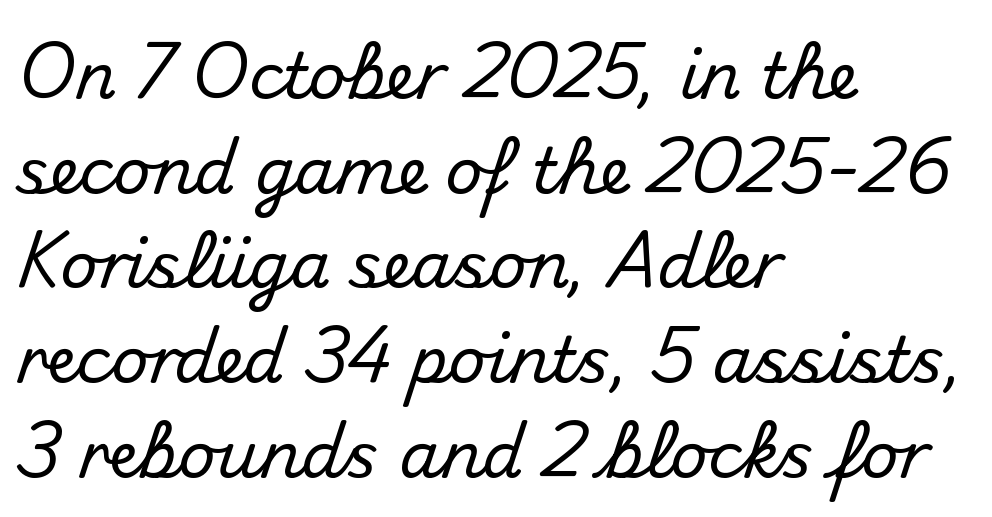
Is this a fixed-width face? No — the glyphs have proportional, varying widths. Students, note that the glyphs here touch the page at normal intervals. Caption: multi-line text, flush left, ragged right. The passage shown stacks its lines at a standard gap. Regarding serifs, this sample does without them.
